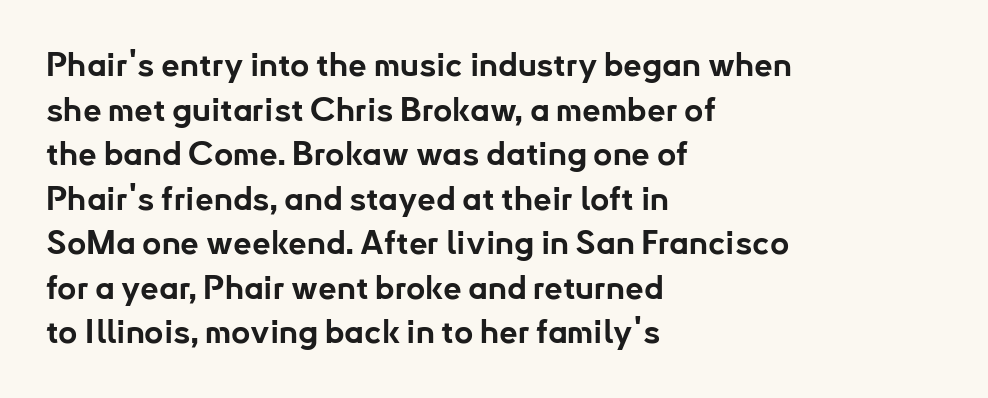
The letters advance in unequal steps, a hallmark of proportional type. Clear beneath every line of the passage. These lines are set flush left with a ragged right edge. Nothing unusual about the tracking: characters are spaced as the font intends. The strokes are fattened all the way to bold. Quick note: interline space is typical.
